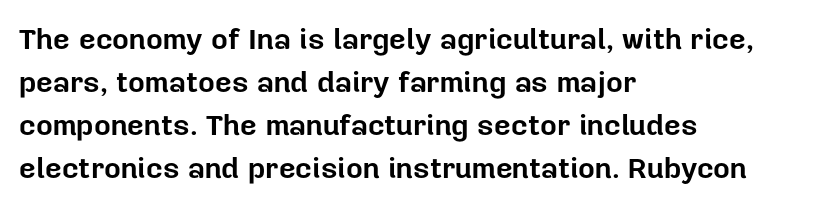
{"serif": "no", "italic": "no", "bold": "yes", "weight": "bold", "width": "normal", "stroke_contrast": "low", "x_height": "medium", "monospaced": "no", "underline": "no", "align": "left", "line_spacing": "normal", "line_spacing_ratio": 1.48, "letter_spacing": "normal", "letter_spacing_em": 0.0, "glyph_px": 29}
